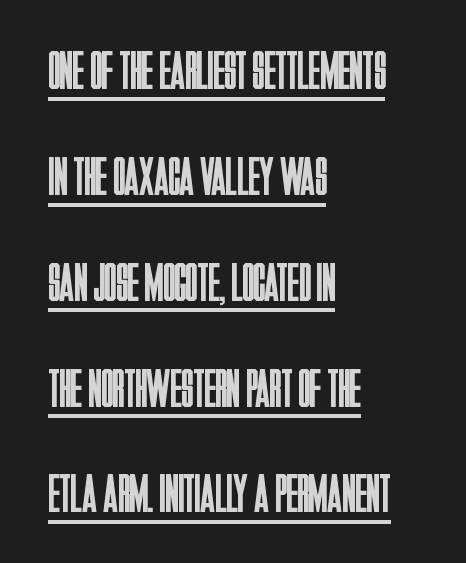
{"serif": "no", "italic": "no", "bold": "no", "weight": "regular", "width": "condensed", "stroke_contrast": "low", "x_height": "large", "monospaced": "no", "underline": "yes", "align": "left", "line_spacing": "loose", "line_spacing_ratio": 1.96, "letter_spacing": "normal", "letter_spacing_em": 0.0, "glyph_px": 54}
